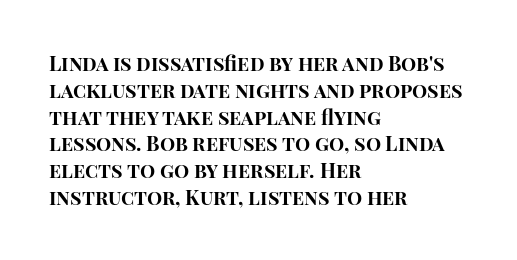
The image shows 20 px bold type, upright; set left-aligned, normal line spacing (1.34x), normal letter spacing, not underlined.
